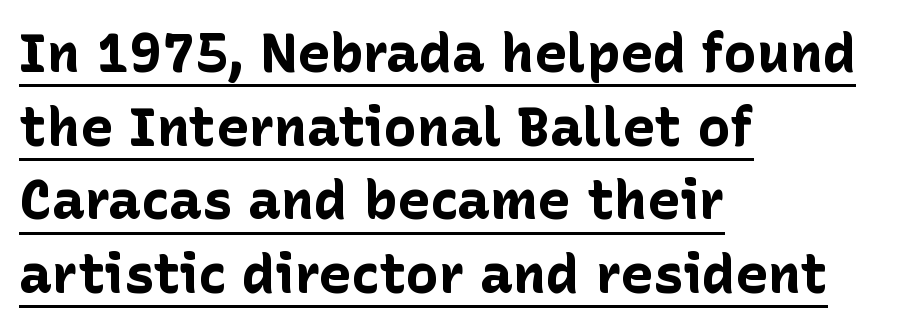
This sample has the flowing, uneven cadence of proportional lettering. The rendering uses a moderate line-height, typical for paragraphs. Stroke thickness is high; the sample reads as a true bold. This is roman type, the default non-slanted kind. A baseline rule has been typeset under these characters.
